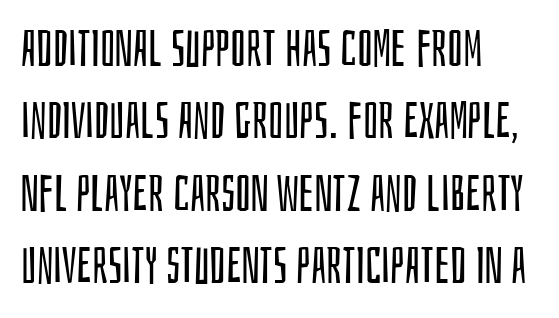
The image shows 50 px regular-weight, condensed sans-serif type, upright; set left-aligned, normal line spacing (1.45x), normal letter spacing, not underlined; low stroke contrast and a large x-height.
